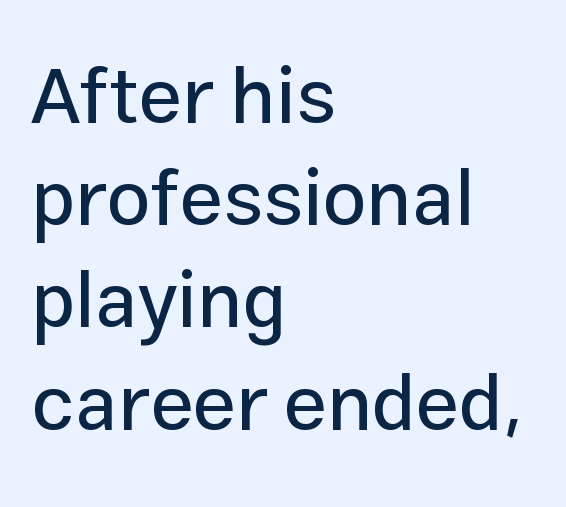
The image shows 78 px sans-serif type, upright; set left-aligned, normal line spacing (1.31x), normal letter spacing, not underlined; low stroke contrast and a medium x-height.
